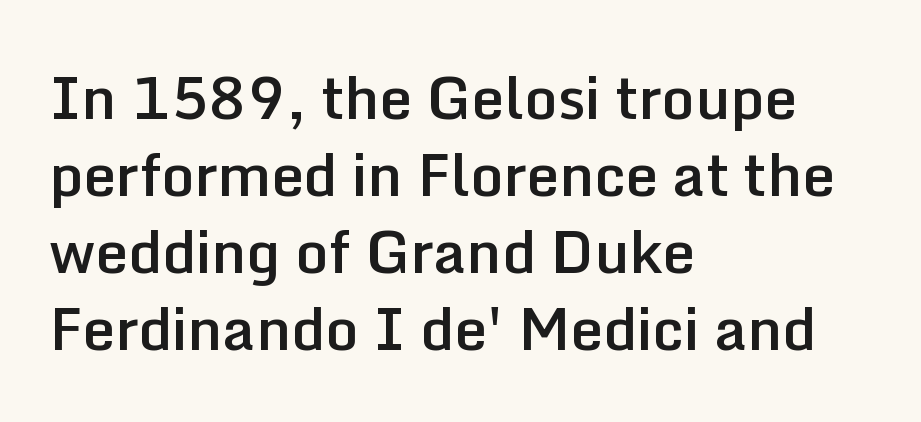
The image shows 58 px semibold sans-serif type, upright; set left-aligned, normal line spacing (1.33x), normal letter spacing, not underlined; low stroke contrast and a medium x-height.
